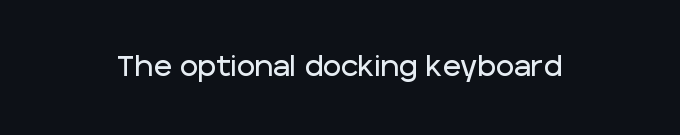
{"serif": "no", "italic": "no", "width": "normal", "stroke_contrast": "low", "x_height": "large", "monospaced": "no", "underline": "no", "letter_spacing": "normal", "letter_spacing_em": 0.0, "glyph_px": 28}
